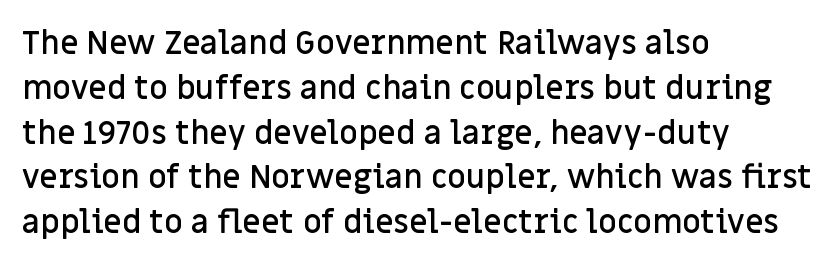
Stroke thickness is moderately raised; the sample reads as semibold. The line-height multiplier appears to be the usual default. Observe the ordinary spacing: letters are neighbours, not strangers. The text block is weighted toward the left margin, trailing off unevenly rightward. Letters rest on an invisible, unmarked baseline.
